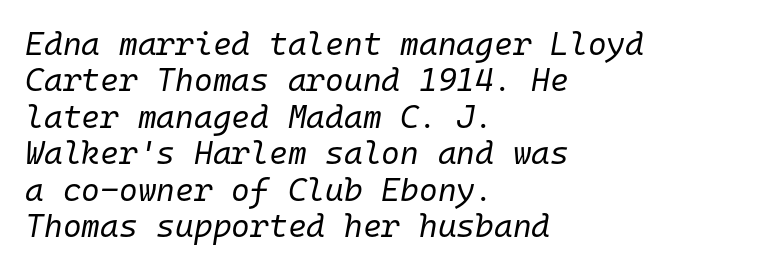
Q: Is the text bold? A: No.
Q: Is the text italic (slanted)? A: Yes, it leans right by about 10 degrees.
Q: Is the text underlined? A: No.
Q: How is the paragraph aligned? A: Left-aligned.
Q: Is the spacing between letters normal or unusually wide? A: Normal.
Q: Is the spacing between lines tight, normal or loose? A: Tight.
Q: Width (condensed, normal, or wide)? A: Normal.
Q: Stroke contrast? A: Low.
Q: x-height? A: Medium.
Q: Monospaced? A: Yes.
